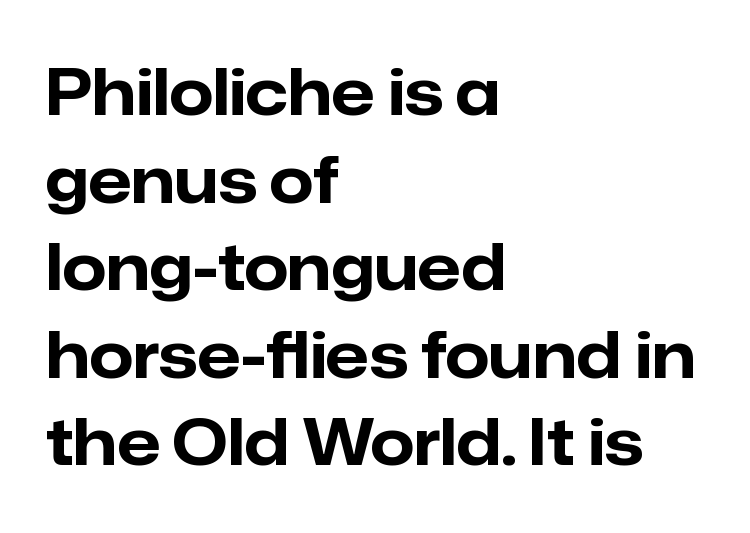
These lines were composed using upright roman letters. Think of a printed novel: that variable character pitch is what you see here. Nope, no serifs anywhere on these letters. The lines in this sample share a left origin and differ only in where they stop.
